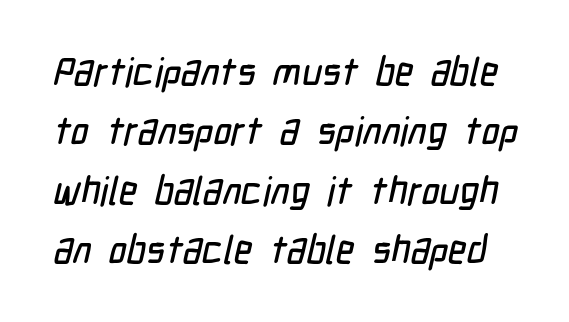
Q: Is the typeface a serif or a sans-serif typeface? A: Sans-serif.
Q: Is the text underlined? A: No.
Q: Is the spacing between letters normal or unusually wide? A: Normal.
Q: Is the spacing between lines tight, normal or loose? A: Normal.
Q: Width (condensed, normal, or wide)? A: Condensed.
Q: Stroke contrast? A: Low.
Q: x-height? A: Medium.
Q: Monospaced? A: No.
